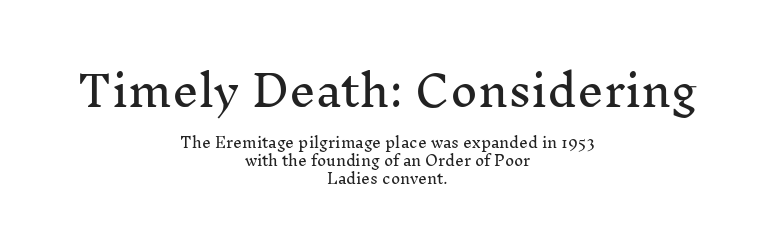
{"serif": "yes", "italic": "no", "width": "normal", "stroke_contrast": "medium", "x_height": "medium", "monospaced": "no", "underline": "no", "align": "center", "line_spacing": "normal", "line_spacing_ratio": 1.31, "letter_spacing": "normal", "letter_spacing_em": 0.0, "larger_block": "first", "size_ratio": 3.0, "glyph_px": 42}
